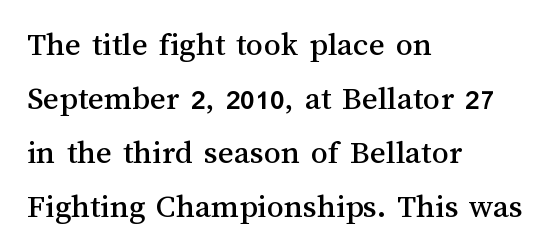
Q: Is the text italic (slanted)? A: No, it is upright.
Q: Is the text underlined? A: No.
Q: How is the paragraph aligned? A: Left-aligned.
Q: Is the spacing between letters normal or unusually wide? A: Normal.
Q: Is the spacing between lines tight, normal or loose? A: Normal.
Q: Width (condensed, normal, or wide)? A: Normal.
Q: Stroke contrast? A: Medium.
Q: x-height? A: Medium.
Q: Monospaced? A: No.
